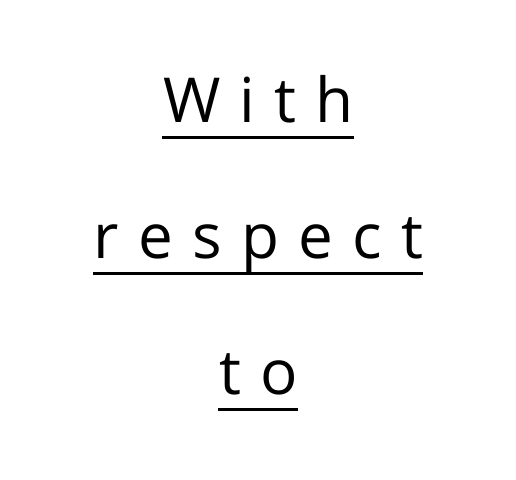
The leading is generous, giving the passage an open texture. Letterform terminals end flat and unadorned throughout the passage. The typesetting does not lean heavy: it is not bold. Italic: no, the glyphs are upright roman. Tracking value appears strongly positive — letters spread wide.
